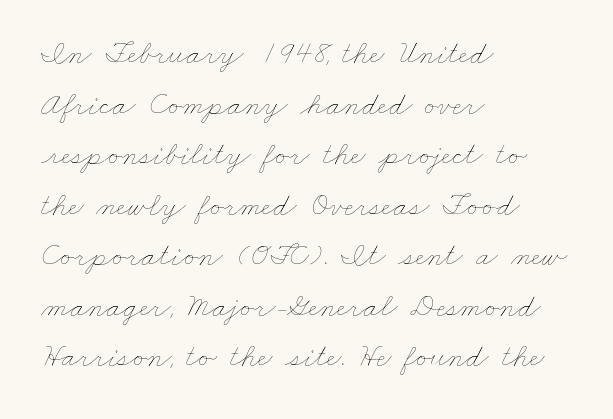
The image shows 32 px thin, wide type; set left-aligned, normal line spacing (1.58x), normal letter spacing, not underlined; low stroke contrast and a small x-height.
